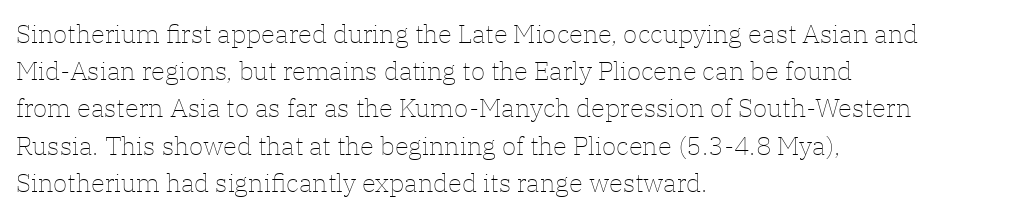
The image shows 26 px text type, upright; set left-aligned, normal line spacing (1.43x), normal letter spacing, not underlined.
